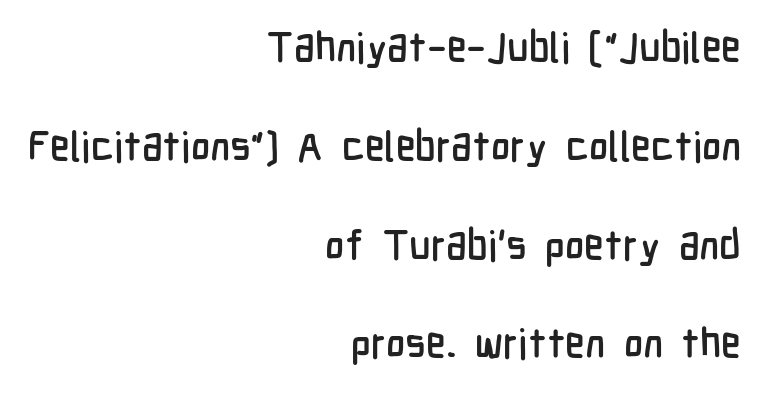
You could not count columns in this text — the font is proportionally spaced. When letters stand straight like this, we call the style roman or upright. One-word summary of the alignment: right. You can tell from the bare stems that sans-serif type was used.
